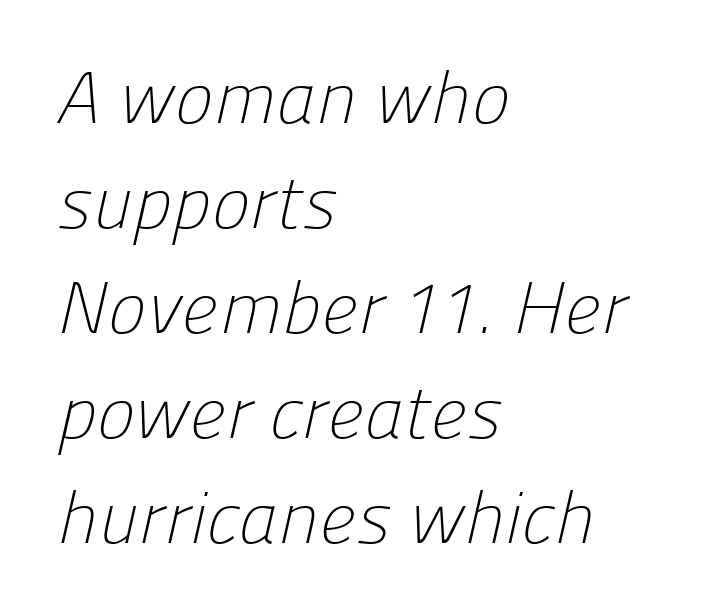
The characters display no serif detailing; their extremities are plain. Honestly, there is no underline to notice here at all. Spacing between characters is what you'd get straight out of the box. A normal amount of white space separates one row of letters from the next.
